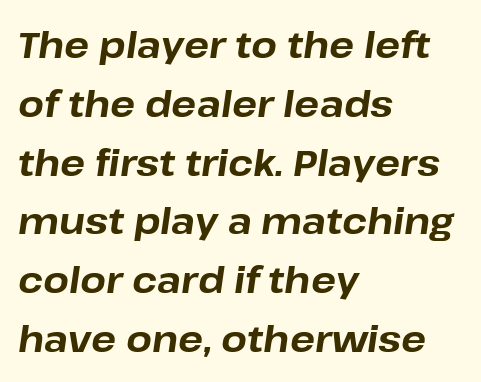
Q: Is the text bold? A: Yes.
Q: Is the text italic (slanted)? A: Yes, it leans right by about 8 degrees.
Q: Is the text underlined? A: No.
Q: How is the paragraph aligned? A: Left-aligned.
Q: Is the spacing between letters normal or unusually wide? A: Normal.
Q: Is the spacing between lines tight, normal or loose? A: Normal.
Q: Width (condensed, normal, or wide)? A: Normal.
Q: Stroke contrast? A: Low.
Q: x-height? A: Medium.
Q: Monospaced? A: No.
